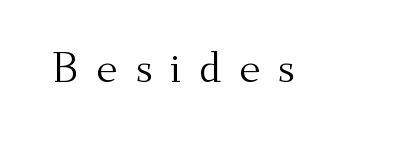
{"serif": "yes", "italic": "no", "bold": "no", "weight": "regular", "width": "normal", "stroke_contrast": "medium", "x_height": "small", "monospaced": "no", "underline": "no", "letter_spacing": "wide", "letter_spacing_em": 0.43, "glyph_px": 41}
